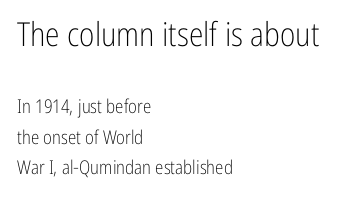
{"serif": "no", "italic": "no", "bold": "no", "weight": "light", "width": "condensed", "stroke_contrast": "low", "x_height": "medium", "monospaced": "no", "underline": "no", "align": "left", "line_spacing": "normal", "line_spacing_ratio": 1.6, "letter_spacing": "normal", "letter_spacing_em": 0.0, "larger_block": "first", "size_ratio": 1.74, "glyph_px": 33}
